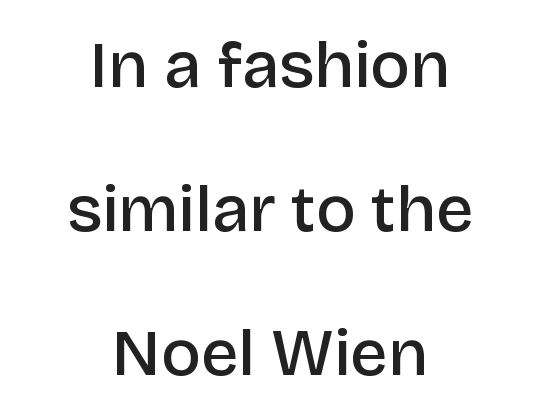
Q: Is the text bold? A: Semi-bold.
Q: Is the text italic (slanted)? A: No, it is upright.
Q: Is the typeface a serif or a sans-serif typeface? A: Sans-serif.
Q: Is the text underlined? A: No.
Q: How is the paragraph aligned? A: Centered.
Q: Is the spacing between letters normal or unusually wide? A: Normal.
Q: Is the spacing between lines tight, normal or loose? A: Loose.
Q: Width (condensed, normal, or wide)? A: Normal.
Q: Stroke contrast? A: Low.
Q: x-height? A: Large.
Q: Monospaced? A: No.
